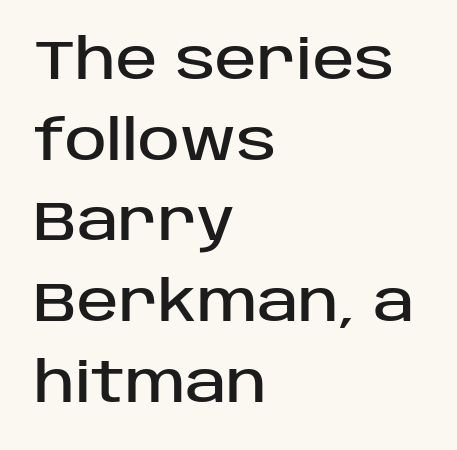
The image shows 56 px sans-serif type, upright; set left-aligned, normal line spacing (1.44x), normal letter spacing, not underlined; low stroke contrast and a large x-height.
